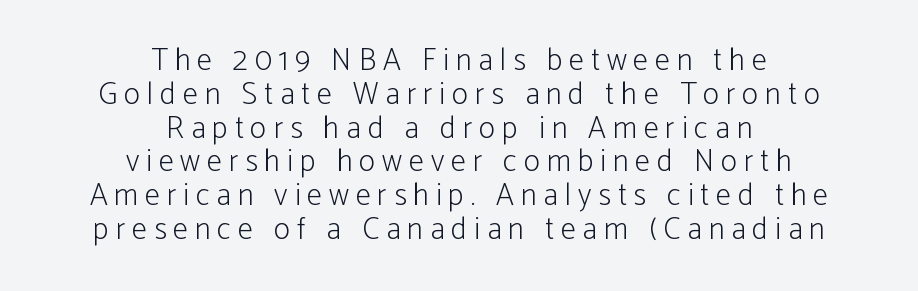
The image shows 31 px light, condensed sans-serif type, upright; set centered, tight line spacing (1.09x), unusually wide letter spacing (+0.22 em), not underlined; low stroke contrast and a medium x-height.
